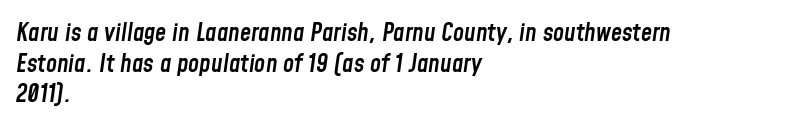
The image shows 25 px text type, italic (leaning right); set left-aligned, line spacing 1.23x, normal letter spacing, not underlined.
